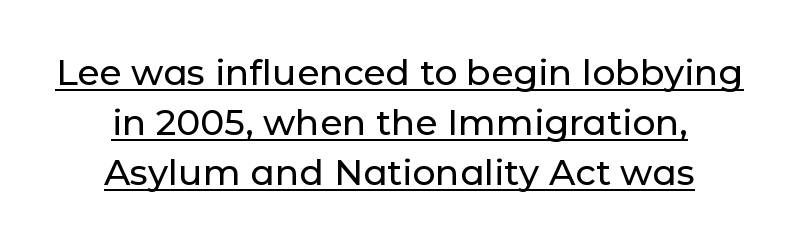
The image shows 36 px sans-serif type, upright; set centered, normal line spacing (1.39x), normal letter spacing, underlined; low stroke contrast and a medium x-height.
